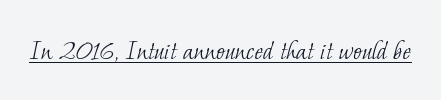
Q: Is the text bold? A: No.
Q: Is the typeface a serif or a sans-serif typeface? A: Serif.
Q: Is the text underlined? A: Yes.
Q: Is the spacing between letters normal or unusually wide? A: Normal.
Q: Width (condensed, normal, or wide)? A: Normal.
Q: Stroke contrast? A: Low.
Q: x-height? A: Small.
Q: Monospaced? A: No.
